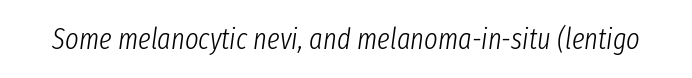
{"italic": "yes", "lean": "right", "slant_degrees": 8, "bold": "no", "weight": "light", "width": "condensed", "stroke_contrast": "low", "x_height": "medium", "monospaced": "no", "underline": "no", "letter_spacing": "normal", "letter_spacing_em": 0.0, "glyph_px": 29}
